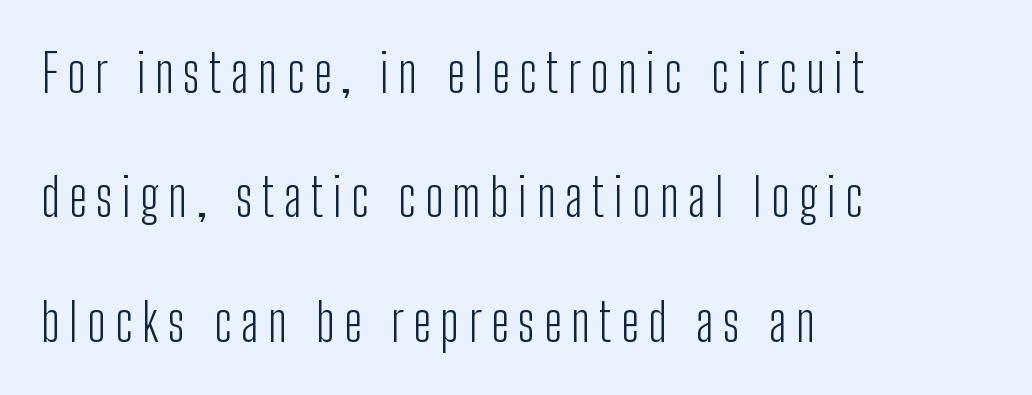
The image shows 52 px light, condensed sans-serif type, upright; set left-aligned, loose line spacing (2.39x), not underlined; low stroke contrast and a medium x-height.
